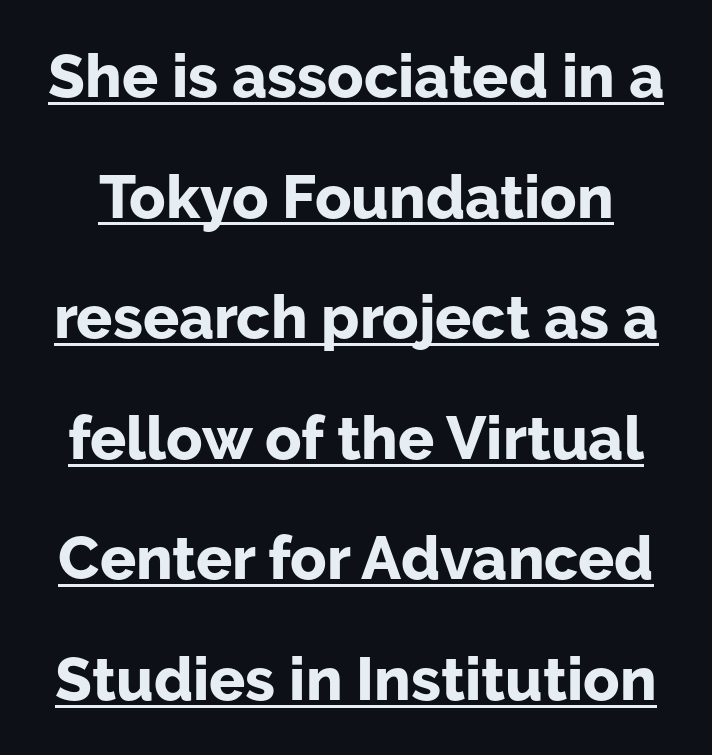
The image shows 60 px bold sans-serif type, upright; set loose line spacing (2.01x), normal letter spacing, underlined; low stroke contrast and a medium x-height.
